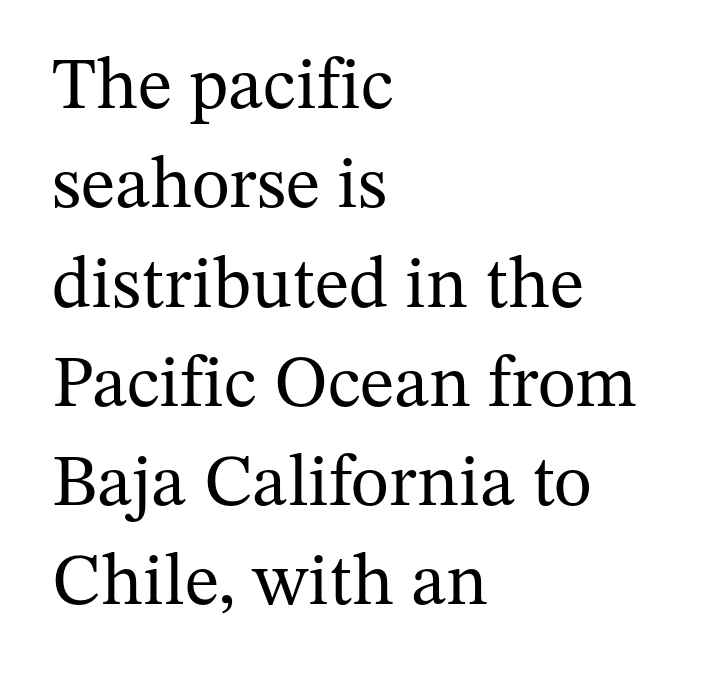
{"serif": "yes", "italic": "no", "bold": "no", "weight": "regular", "width": "normal", "stroke_contrast": "medium", "x_height": "medium", "monospaced": "no", "underline": "no", "align": "left", "line_spacing": "normal", "line_spacing_ratio": 1.36, "letter_spacing": "normal", "letter_spacing_em": 0.0, "glyph_px": 73}
